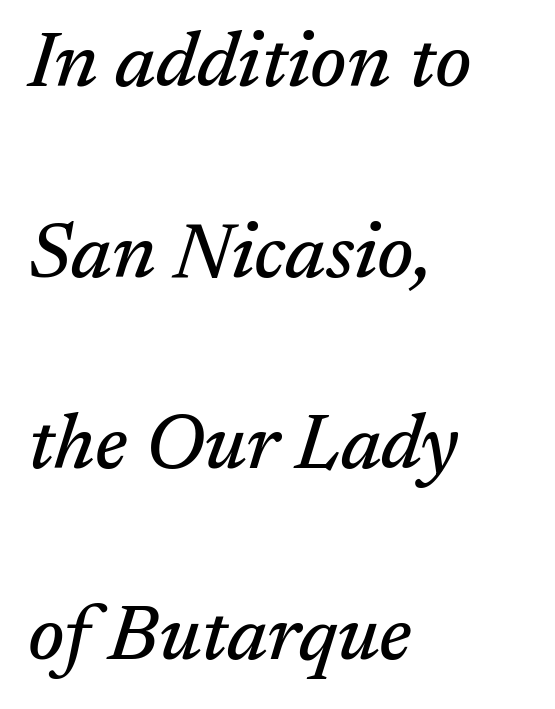
The face used here is proportionally spaced, like ordinary book or web type. Yep, those are serifs on the letters. The string is rendered with underlining switched off. An italicized treatment has been applied to the whole sample. The rag falls on the right side of this text block.
